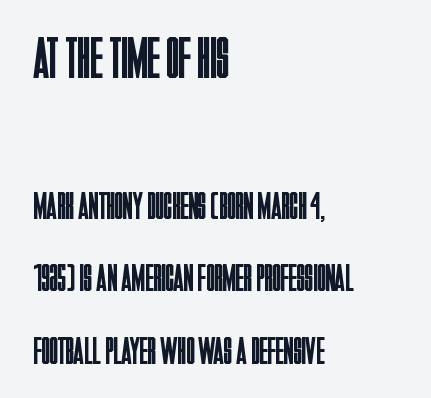
{"serif": "no", "italic": "no", "bold": "no", "weight": "regular", "width": "condensed", "stroke_contrast": "low", "x_height": "large", "monospaced": "no", "underline": "no", "align": "left", "line_spacing_ratio": 1.85, "letter_spacing": "normal", "letter_spacing_em": 0.0, "larger_block": "first", "size_ratio": 1.51, "glyph_px": 59}
